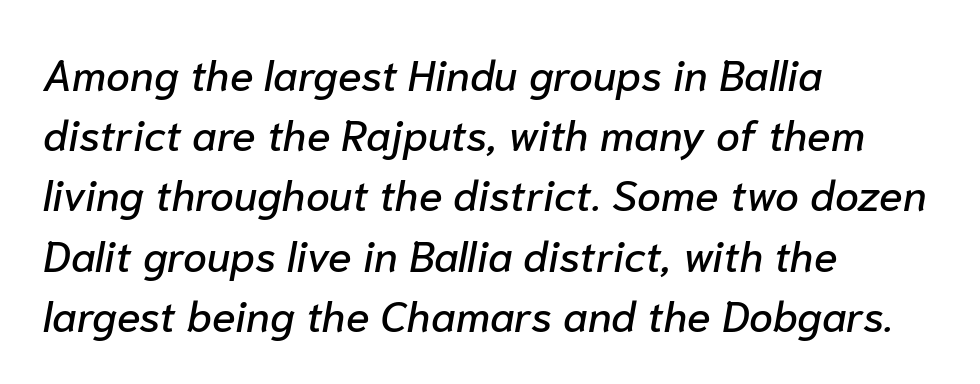
The image shows 43 px text type, italic (leaning right); set left-aligned, normal line spacing (1.4x), normal letter spacing, not underlined; low stroke contrast and a medium x-height.
